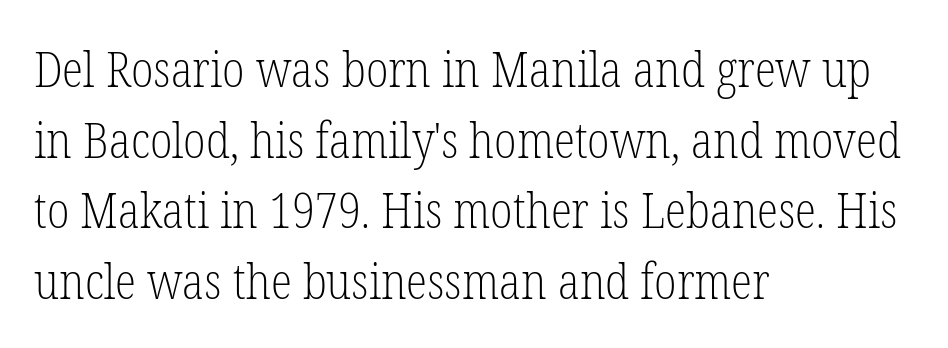
The image shows 49 px light, condensed serif type, upright; set left-aligned, normal line spacing (1.44x), normal letter spacing, not underlined; low stroke contrast and a medium x-height.
